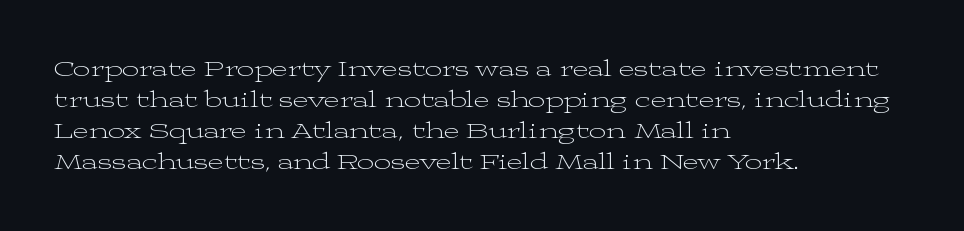
The image shows 24 px text type, upright; set left-aligned, normal line spacing (1.29x), normal letter spacing, not underlined.
